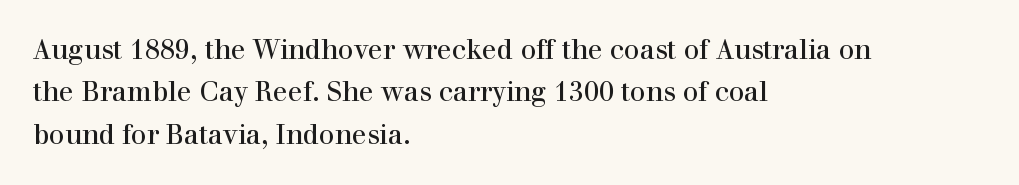
The image shows 27 px text type, upright; set left-aligned, normal line spacing (1.57x), normal letter spacing, not underlined.
